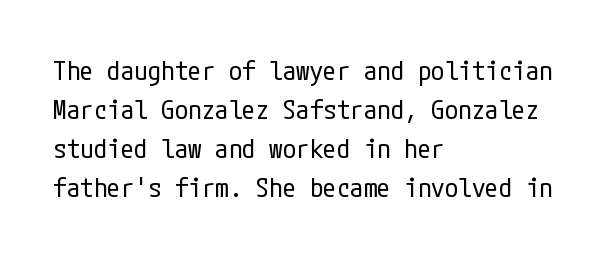
Default kerning and tracking; the words read as compact shapes. No heavy texture on the line: the type isn't bold. A roman cut, with each character standing at attention. Notice how the passage keeps a crisp vertical edge on the left only. Bare-footed words on every line.
